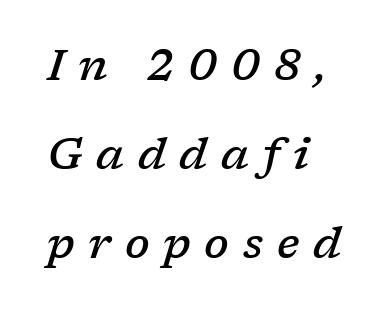
The face used here is rendered with a markedly widened letterfit. Looks like regular typesetting: each glyph gets only the width it needs. The foot of each line stays bare and open. A bit beefed up — I'd call it semibold rather than bold. These lines are composed in type with serifs.
